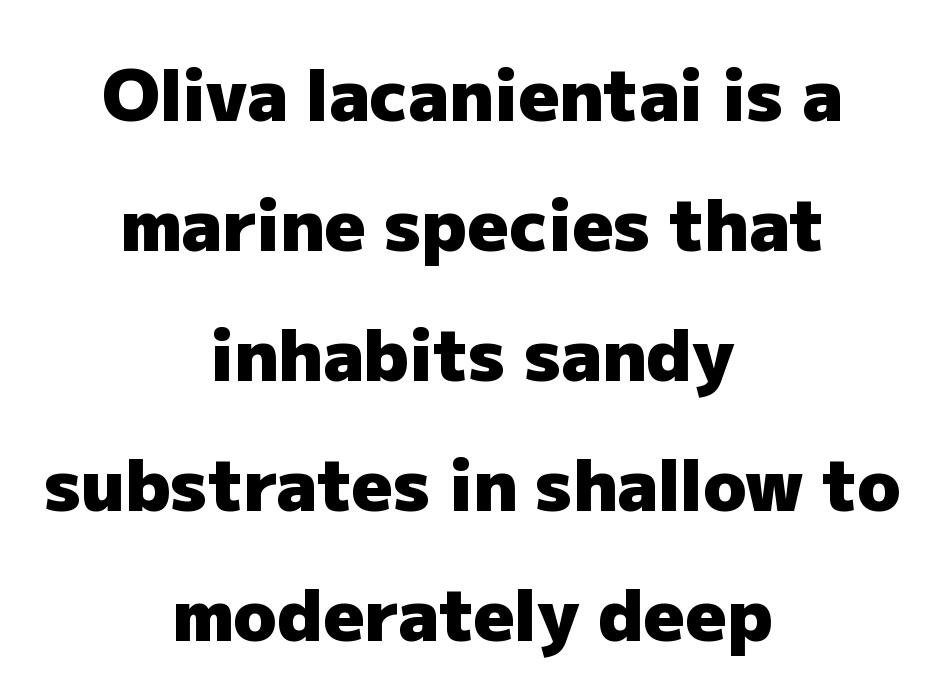
The rag falls on both sides of this text block equally. Summary of weight: heavy, a full bold. Beneath every word, the page is bare. The passage shown is typed in a proportional face where columns would drift.
